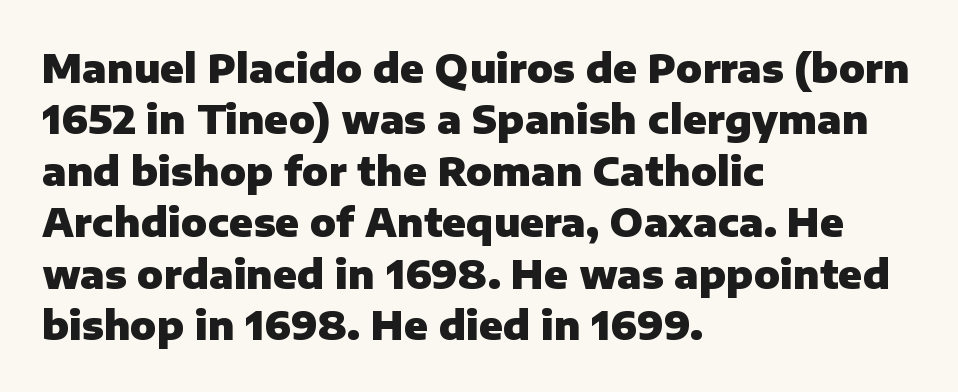
Alignment: flush left. These lines carry a lot of weight — the face is fully bold. In terms of letterform style, serifs are entirely absent. Has an underline been added? It has not.
